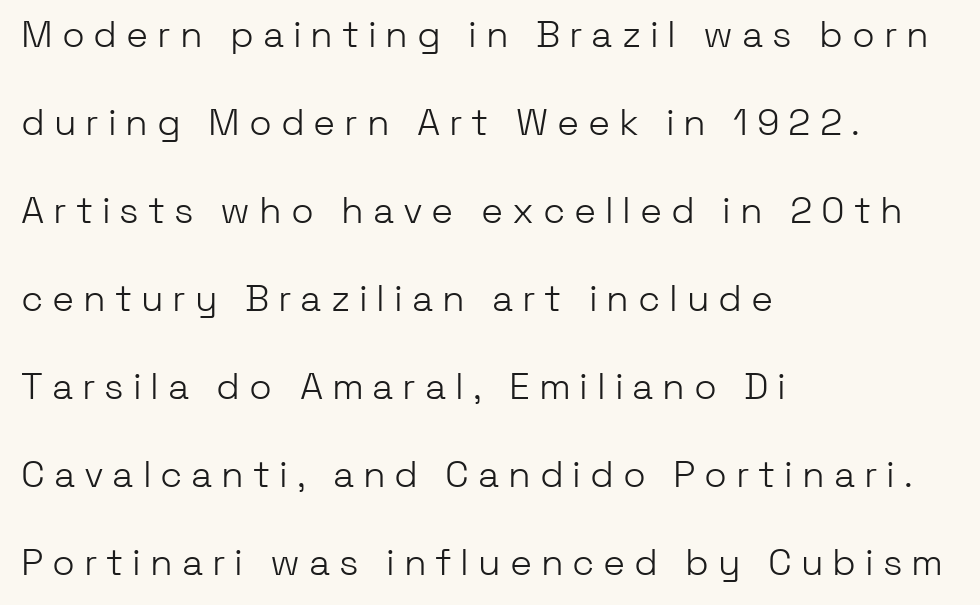
{"serif": "no", "italic": "no", "bold": "no", "weight": "light", "width": "normal", "stroke_contrast": "low", "x_height": "medium", "monospaced": "no", "underline": "no", "align": "left", "line_spacing": "loose", "line_spacing_ratio": 2.38, "letter_spacing": "wide", "letter_spacing_em": 0.24, "glyph_px": 37}
